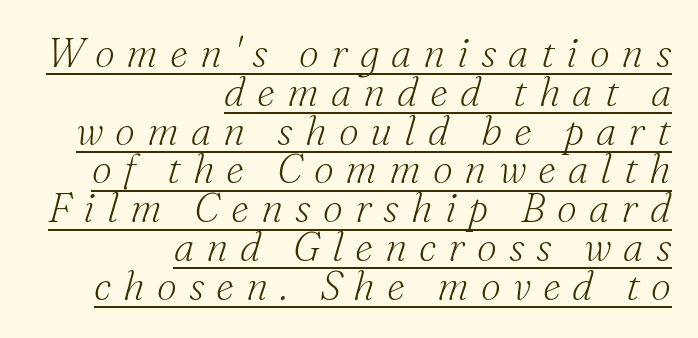
Q: Is the text bold? A: No.
Q: Is the text italic (slanted)? A: Yes, it leans right by about 16 degrees.
Q: Is the typeface a serif or a sans-serif typeface? A: Serif.
Q: Is the text underlined? A: Yes.
Q: How is the paragraph aligned? A: Right-aligned.
Q: Is the spacing between letters normal or unusually wide? A: Unusually wide.
Q: Is the spacing between lines tight, normal or loose? A: Tight.
Q: Width (condensed, normal, or wide)? A: Normal.
Q: Stroke contrast? A: Medium.
Q: x-height? A: Small.
Q: Monospaced? A: No.
